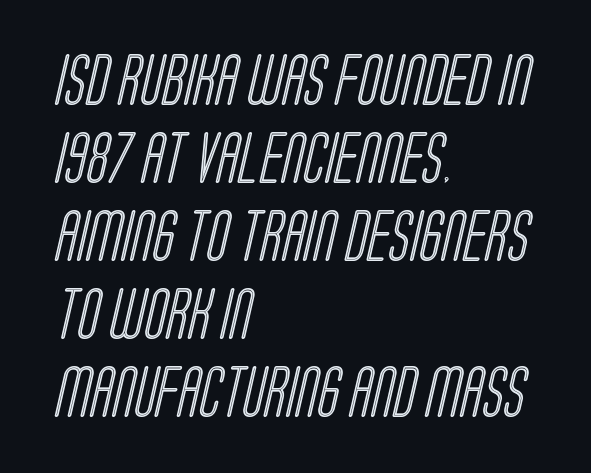
Note the varied advance widths — an 'i' is clearly narrower than an 'm'. Does extra space separate the letters? No, they use regular spacing. If you measured baseline to baseline, you'd find a middling distance. A bare baseline throughout the passage. The setting favours the left margin, as ordinary paragraphs usually do.
